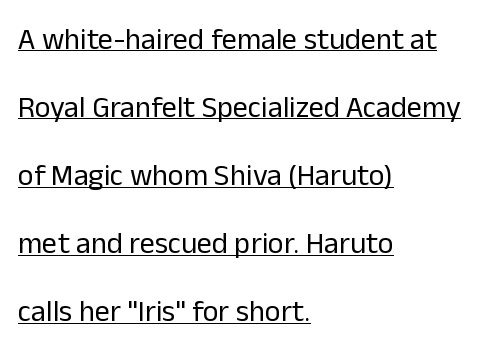
The image shows 30 px regular-weight sans-serif type, upright; set left-aligned, loose line spacing (2.27x), normal letter spacing, underlined; low stroke contrast and a medium x-height.
